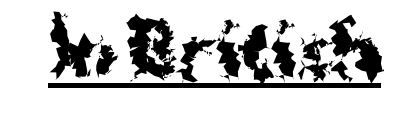
{"serif": "no", "italic": "no", "bold": "yes", "weight": "bold", "width": "normal", "stroke_contrast": "medium", "x_height": "medium", "monospaced": "no", "underline": "yes", "letter_spacing": "normal", "letter_spacing_em": 0.0, "glyph_px": 71}
